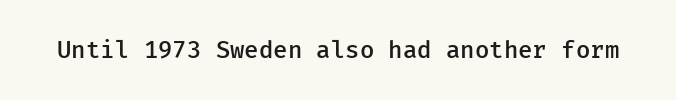
Q: Is the text bold? A: Semi-bold.
Q: Is the text italic (slanted)? A: No, it is upright.
Q: Is the text underlined? A: No.
Q: Is the spacing between letters normal or unusually wide? A: Normal.
